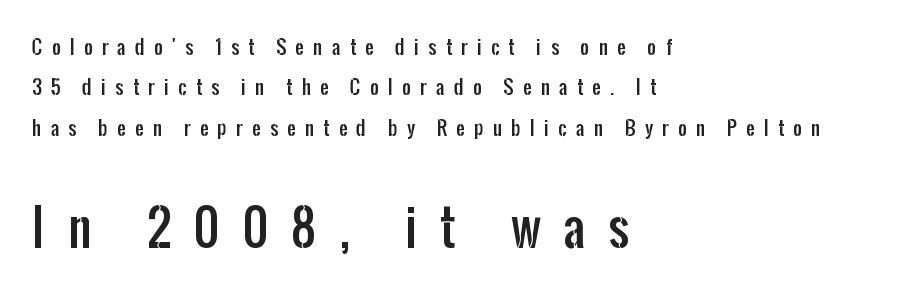
Q: Is the text italic (slanted)? A: No, it is upright.
Q: Is the typeface a serif or a sans-serif typeface? A: Sans-serif.
Q: Is the text underlined? A: No.
Q: How is the paragraph aligned? A: Left-aligned.
Q: Is the spacing between letters normal or unusually wide? A: Unusually wide.
Q: Is the spacing between lines tight, normal or loose? A: Loose.
Q: Which block of text is set in a larger size, the first (top) or the second (bottom)? A: The second (bottom) one.
Q: Width (condensed, normal, or wide)? A: Condensed.
Q: Stroke contrast? A: Low.
Q: x-height? A: Medium.
Q: Monospaced? A: No.
